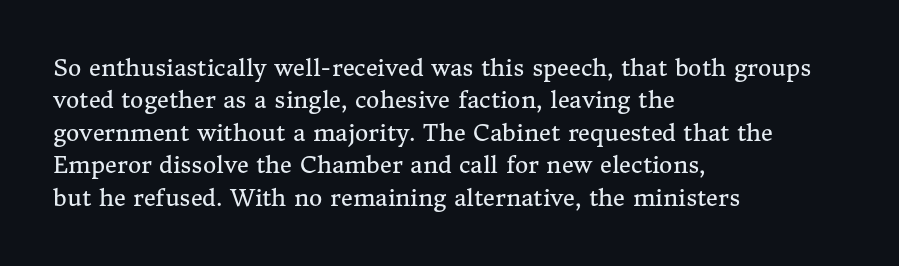
The image shows 23 px text type, upright; set left-aligned, normal line spacing (1.41x), normal letter spacing, not underlined.
